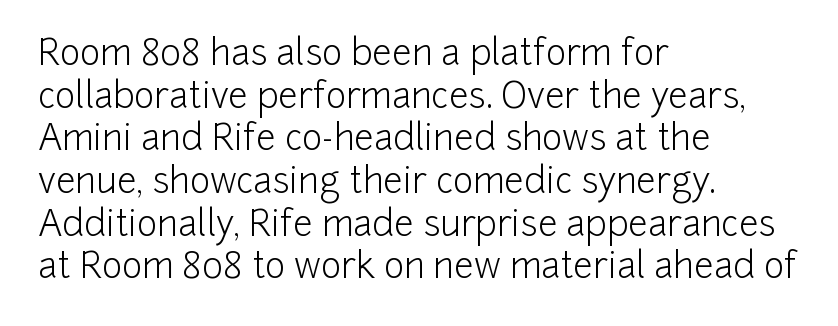
Visually the block forms a straight wall on the left and a jagged coastline on the right. The passage shown is typed in a proportional face where columns would drift. The strip under each line holds only bare page. The characters are drawn with everyday or finer stroke widths. The typography opts for an upright posture over an oblique one.
